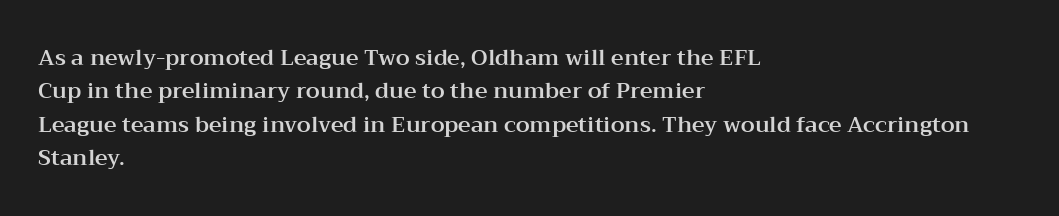
Regarding leading, the lines here are spaced in the standard way. The typography opts for an upright posture over an oblique one. Caption: multi-line text, flush left, ragged right. Nothing unusual about the tracking: characters are spaced as the font intends.
